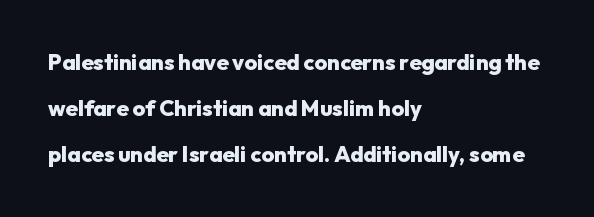
Q: Is the text bold? A: Yes.
Q: Is the text italic (slanted)? A: No, it is upright.
Q: Is the text underlined? A: No.
Q: How is the paragraph aligned? A: Left-aligned.
Q: Is the spacing between letters normal or unusually wide? A: Normal.
Q: Is the spacing between lines tight, normal or loose? A: Loose.
